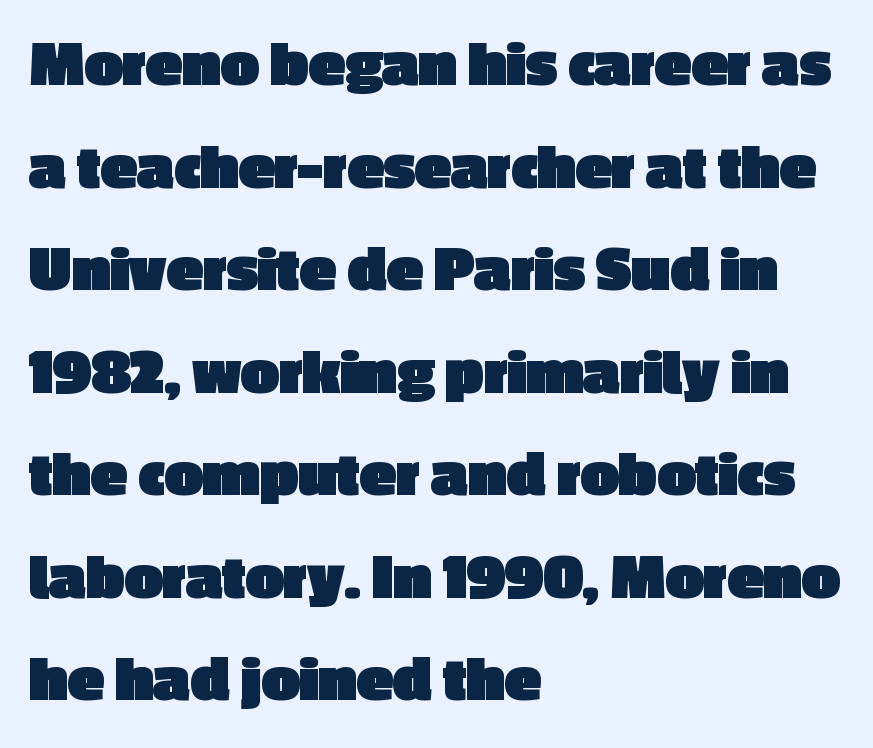
The image shows 67 px heavy sans-serif type, upright; set left-aligned, normal line spacing (1.53x), normal letter spacing, not underlined; a medium x-height.
